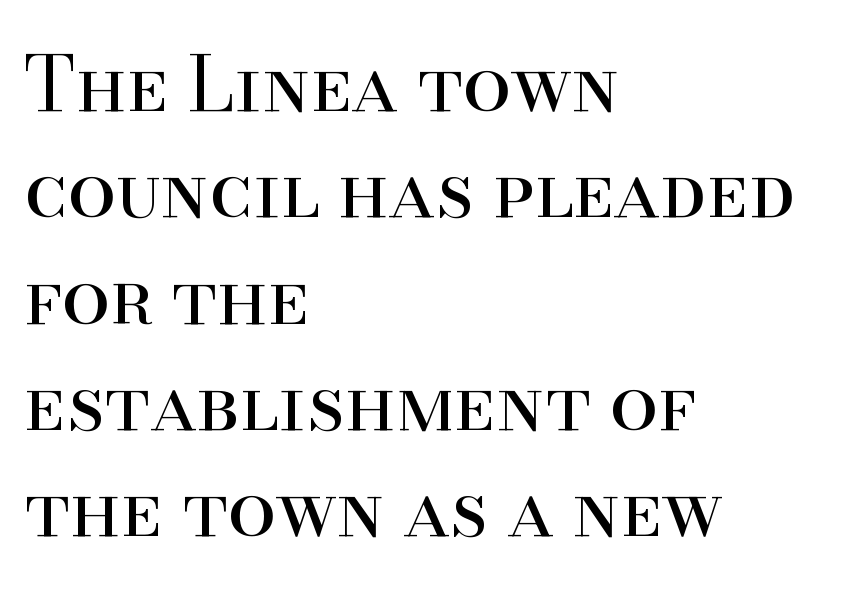
Q: Is the text bold? A: No.
Q: Is the text italic (slanted)? A: No, it is upright.
Q: Is the typeface a serif or a sans-serif typeface? A: Serif.
Q: Is the text underlined? A: No.
Q: How is the paragraph aligned? A: Left-aligned.
Q: Is the spacing between letters normal or unusually wide? A: Normal.
Q: Is the spacing between lines tight, normal or loose? A: Normal.
Q: Width (condensed, normal, or wide)? A: Normal.
Q: Stroke contrast? A: High.
Q: x-height? A: Small.
Q: Monospaced? A: No.
